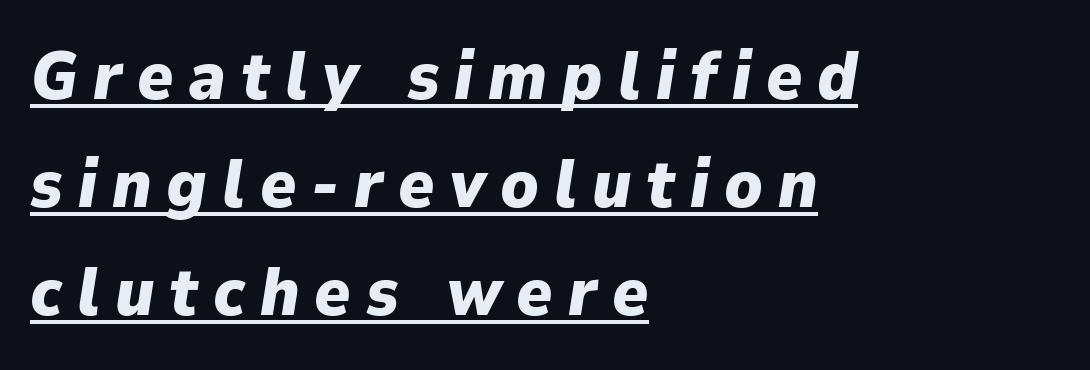
The image shows 68 px heavy type, italic (leaning right); set left-aligned, normal line spacing (1.59x), unusually wide letter spacing (+0.22 em), underlined; low stroke contrast and a medium x-height.
